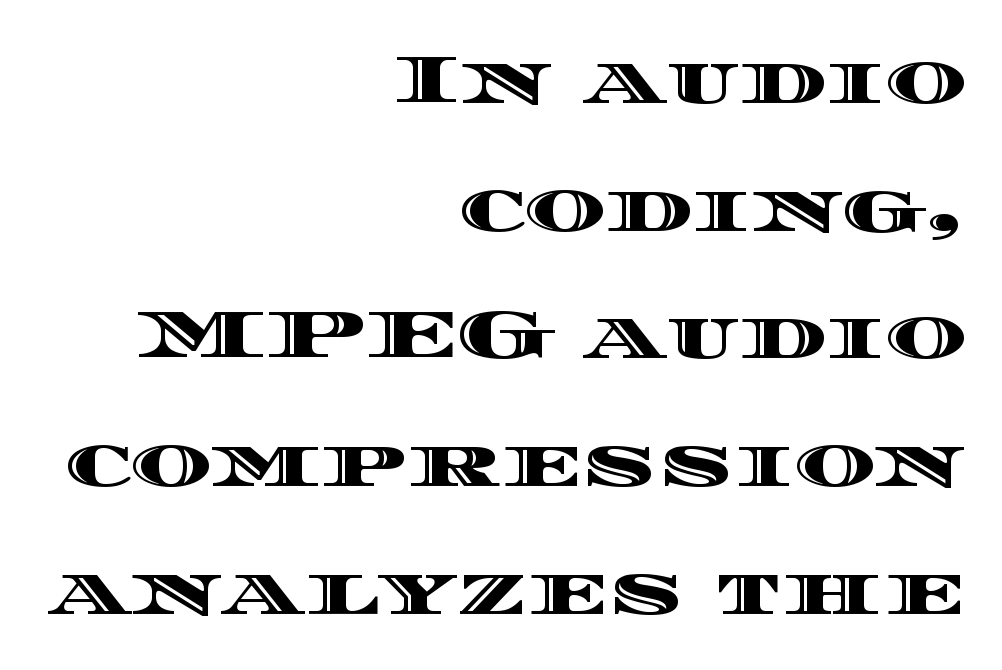
Unlike italic type, these characters show no tilt at all. Rule under the text: the space is simply empty. Teacher's note: observe the even right margin — that is flush-right alignment. Looks like regular typesetting: each glyph gets only the width it needs. Tracking value appears to be zero — textbook default spacing.
